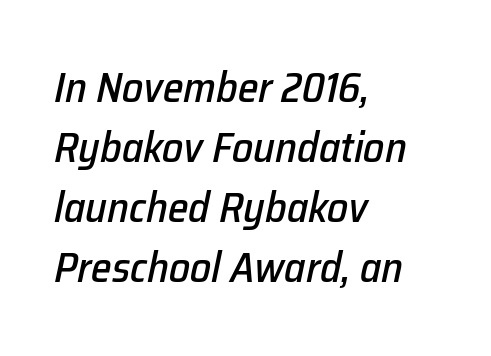
{"italic": "yes", "lean": "right", "slant_degrees": 12, "width": "normal", "stroke_contrast": "low", "x_height": "medium", "monospaced": "no", "underline": "no", "align": "left", "line_spacing": "normal", "line_spacing_ratio": 1.43, "letter_spacing": "normal", "letter_spacing_em": 0.0, "glyph_px": 42}
